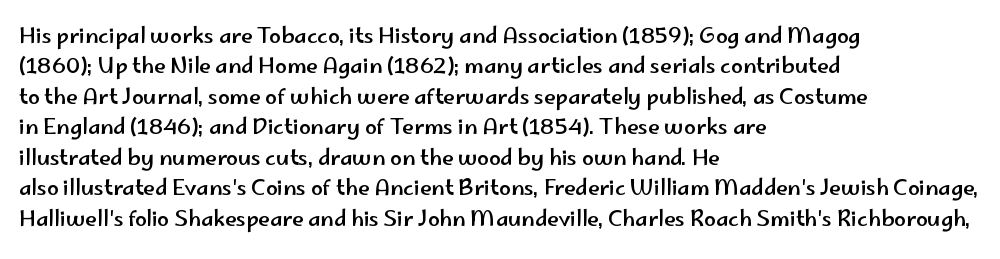
{"italic": "no", "underline": "no", "align": "left", "line_spacing": "normal", "line_spacing_ratio": 1.45, "letter_spacing": "normal", "letter_spacing_em": 0.0, "glyph_px": 21}
